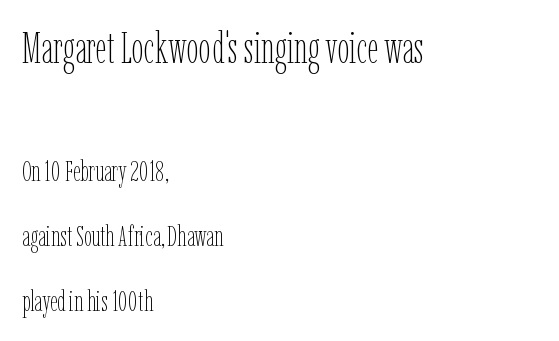
Does the bottom block carry the larger type? No, the top block does. Nothing unusual about the tracking: characters are spaced as the font intends. The rendering uses natural spacing where letterforms have individual widths. Unlike italic type, these characters show no tilt at all. A student would call this left alignment; a typographer would say flush left, rag right.
